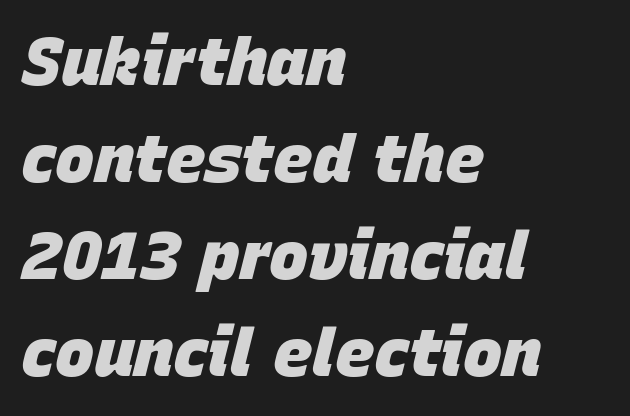
{"italic": "yes", "lean": "right", "slant_degrees": 15, "bold": "yes", "weight": "heavy", "width": "normal", "stroke_contrast": "low", "x_height": "large", "monospaced": "no", "underline": "no", "align": "left", "line_spacing": "normal", "line_spacing_ratio": 1.47, "letter_spacing": "normal", "letter_spacing_em": 0.0, "glyph_px": 66}
